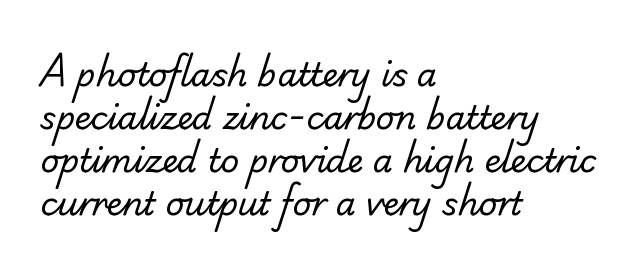
Looks like regular typesetting: each glyph gets only the width it needs. Inter-character spacing is left at the font's built-in metrics. Vertical stems look standard width or narrower in stroke. Leading: standard. Is the block centered? No — it sits flush against the left margin. To sum up the face: it is a sans, with no serifs.
